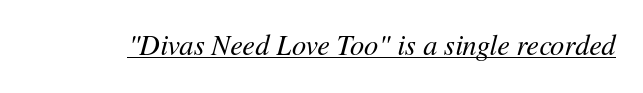
Q: Is the text bold? A: No.
Q: Is the text italic (slanted)? A: Yes, it leans right by about 11 degrees.
Q: Is the text underlined? A: Yes.
Q: Is the spacing between letters normal or unusually wide? A: Normal.
Q: Width (condensed, normal, or wide)? A: Normal.
Q: Stroke contrast? A: Medium.
Q: x-height? A: Medium.
Q: Monospaced? A: No.
